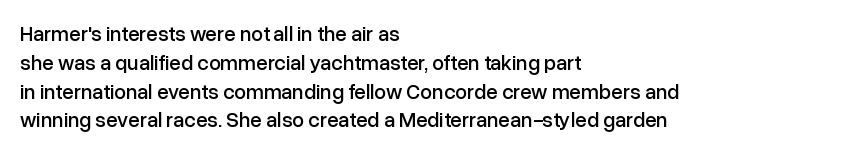
The image shows 21 px text type, upright; set left-aligned, normal line spacing (1.37x), normal letter spacing, not underlined.
